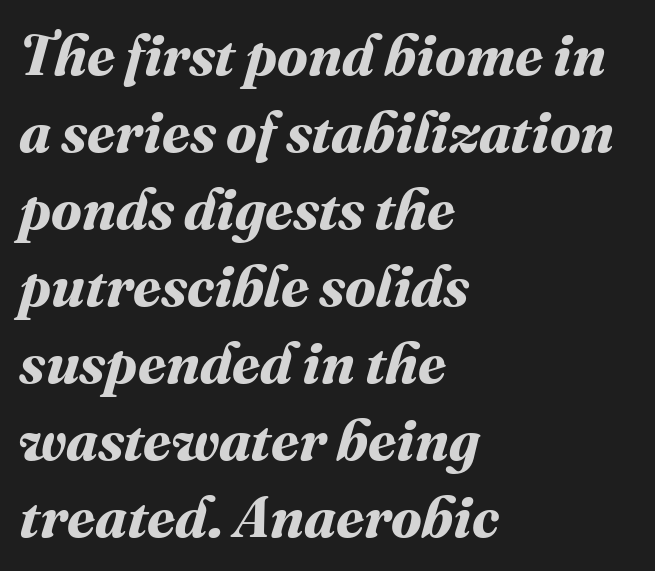
Q: Is the text bold? A: Yes.
Q: Is the text underlined? A: No.
Q: How is the paragraph aligned? A: Left-aligned.
Q: Is the spacing between letters normal or unusually wide? A: Normal.
Q: Is the spacing between lines tight, normal or loose? A: Normal.
Q: Width (condensed, normal, or wide)? A: Normal.
Q: Stroke contrast? A: Medium.
Q: x-height? A: Medium.
Q: Monospaced? A: No.
